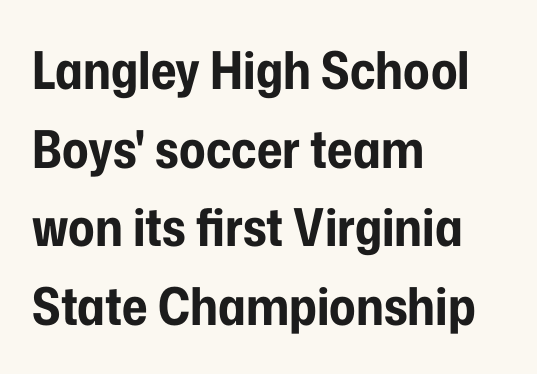
Q: Is the text bold? A: Yes.
Q: Is the text italic (slanted)? A: No, it is upright.
Q: Is the typeface a serif or a sans-serif typeface? A: Sans-serif.
Q: Is the text underlined? A: No.
Q: How is the paragraph aligned? A: Left-aligned.
Q: Is the spacing between letters normal or unusually wide? A: Normal.
Q: Is the spacing between lines tight, normal or loose? A: Normal.
Q: Width (condensed, normal, or wide)? A: Condensed.
Q: Stroke contrast? A: Low.
Q: x-height? A: Medium.
Q: Monospaced? A: No.
